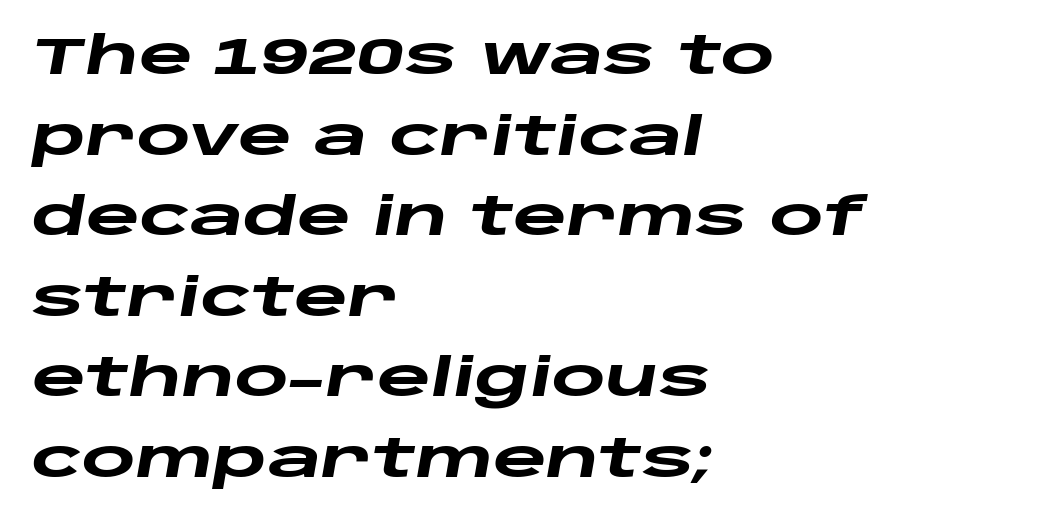
The image shows 52 px heavy, wide type, italic (leaning right); set left-aligned, normal line spacing (1.55x), normal letter spacing, not underlined; low stroke contrast and a large x-height.
